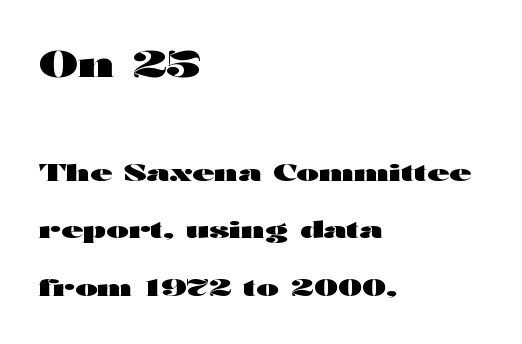
Typographic density is high because the face is bold. The rendering uses natural spacing where letterforms have individual widths. Each line starts at the same left margin while the right side varies. The space between consecutive lines is lavish.
